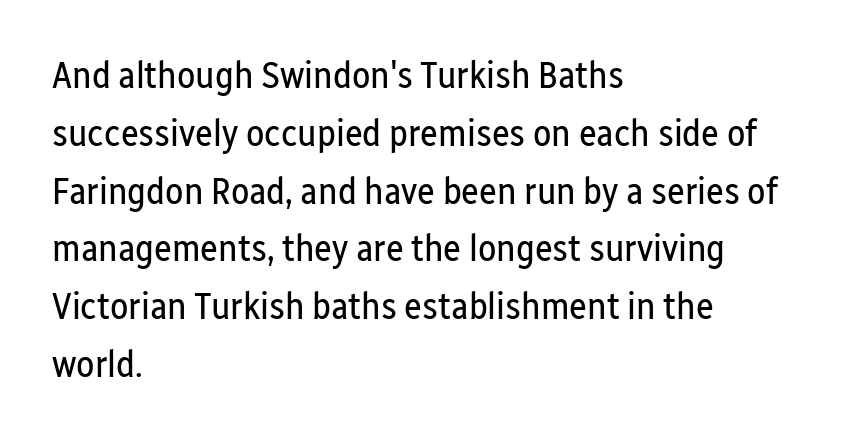
The image shows 38 px regular-weight, condensed sans-serif type, upright; set left-aligned, normal line spacing (1.52x), normal letter spacing, not underlined; low stroke contrast and a medium x-height.
